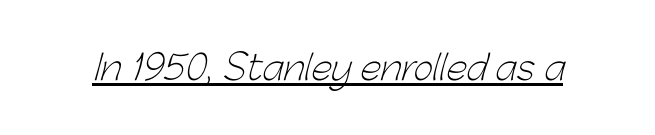
Each letter's strokes conclude bluntly, with no projecting serifs. Letter spacing: default. Each line of the rendering has a horizontal stroke beneath the glyphs. The letters look calm and open, with moderate or lighter stems. This sample has the flowing, uneven cadence of proportional lettering.
